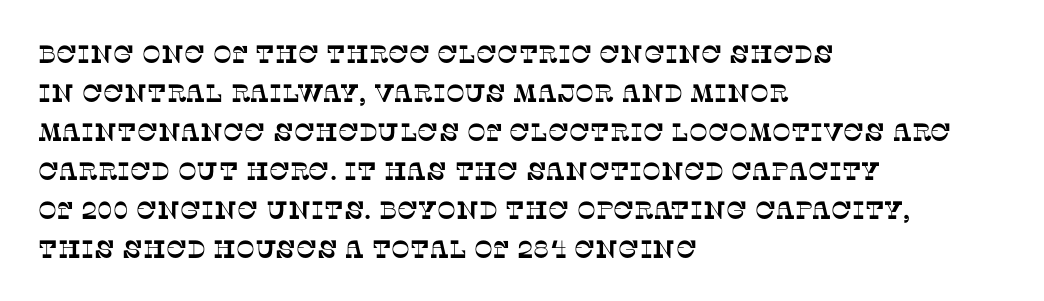
Nothing unusual about the tracking: characters are spaced as the font intends. The leading is moderate, giving the passage an even texture. Letters rest on an invisible, unmarked baseline. Leftover space on each line is placed entirely after the last word.
